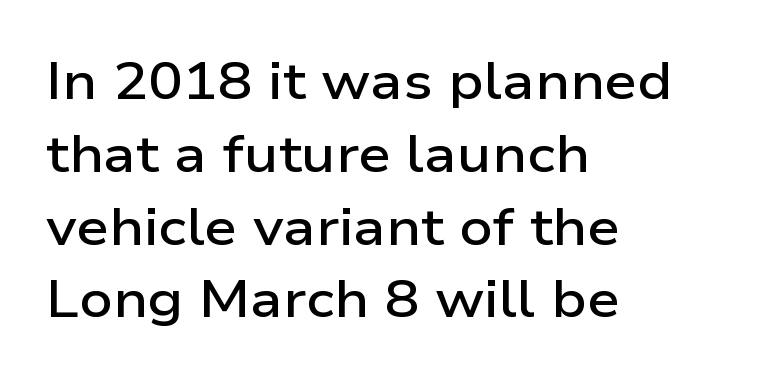
Q: Is the text bold? A: Semi-bold.
Q: Is the text italic (slanted)? A: No, it is upright.
Q: Is the typeface a serif or a sans-serif typeface? A: Sans-serif.
Q: Is the text underlined? A: No.
Q: How is the paragraph aligned? A: Left-aligned.
Q: Is the spacing between letters normal or unusually wide? A: Normal.
Q: Is the spacing between lines tight, normal or loose? A: Normal.
Q: Width (condensed, normal, or wide)? A: Wide.
Q: Stroke contrast? A: Low.
Q: x-height? A: Medium.
Q: Monospaced? A: No.
